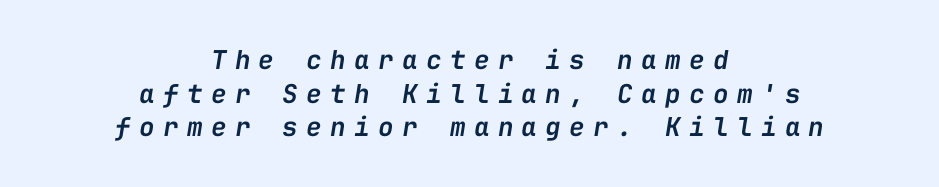
Regarding leading, the lines here are spaced in the standard way. Honestly, the letter spacing is so wide it's the main thing you notice. Bold? Not quite — semibold, heavier than regular but stopping short. Nobody drew a line under any word here. Compared with a flush-left layout, this one balances lines on the center instead. Notice how the stems are inclined rather than vertical — that's the hallmark of italics.
